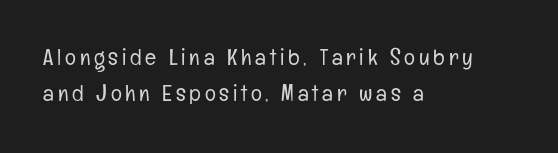
The image shows 23 px text type, upright; set left-aligned, normal line spacing (1.57x), not underlined.
